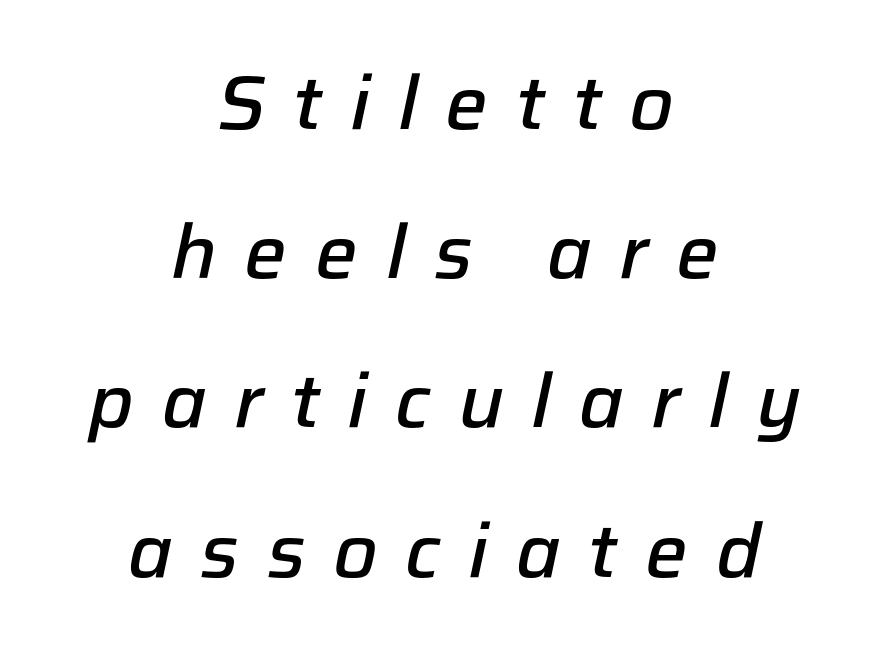
The image shows 75 px semibold type, italic (leaning right); set centered, loose line spacing (1.99x), unusually wide letter spacing (+0.37 em), not underlined; low stroke contrast and a medium x-height.
